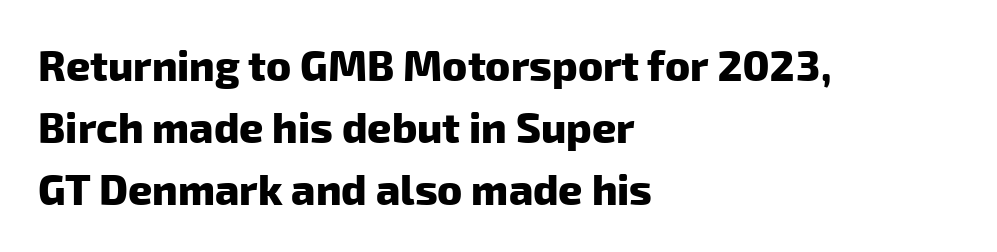
{"serif": "no", "bold": "yes", "weight": "heavy", "width": "normal", "stroke_contrast": "low", "x_height": "medium", "monospaced": "no", "underline": "no", "align": "left", "line_spacing": "normal", "line_spacing_ratio": 1.48, "letter_spacing": "normal", "letter_spacing_em": 0.0, "glyph_px": 42}
